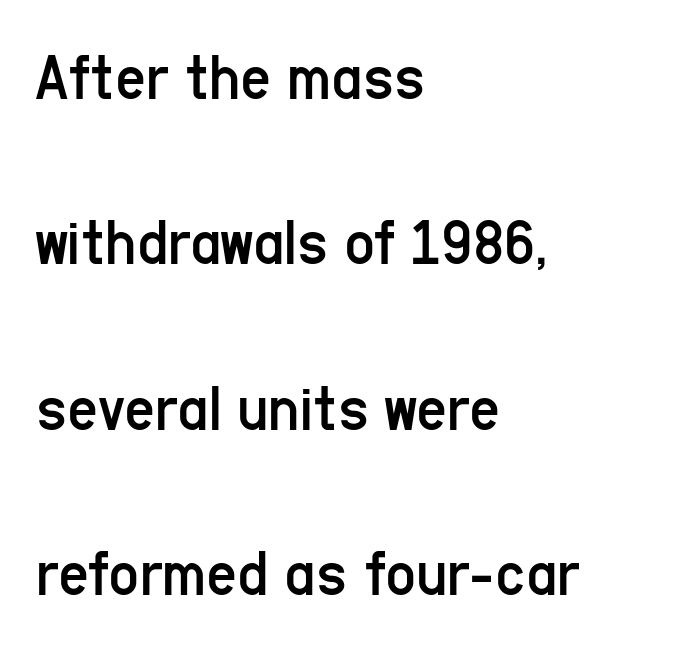
{"serif": "no", "italic": "no", "bold": "no", "weight": "regular", "width": "condensed", "stroke_contrast": "low", "x_height": "medium", "monospaced": "no", "underline": "no", "align": "left", "line_spacing": "loose", "line_spacing_ratio": 2.47, "letter_spacing": "normal", "letter_spacing_em": 0.0, "glyph_px": 67}
